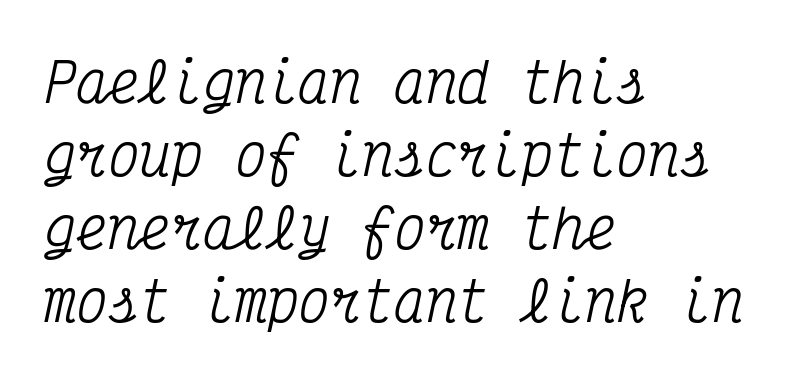
Q: Is the text italic (slanted)? A: Yes, it leans right by about 12 degrees.
Q: Is the typeface a serif or a sans-serif typeface? A: Serif.
Q: Is the text underlined? A: No.
Q: How is the paragraph aligned? A: Left-aligned.
Q: Is the spacing between letters normal or unusually wide? A: Normal.
Q: Is the spacing between lines tight, normal or loose? A: Normal.
Q: Width (condensed, normal, or wide)? A: Condensed.
Q: Stroke contrast? A: Medium.
Q: x-height? A: Medium.
Q: Monospaced? A: Yes.
